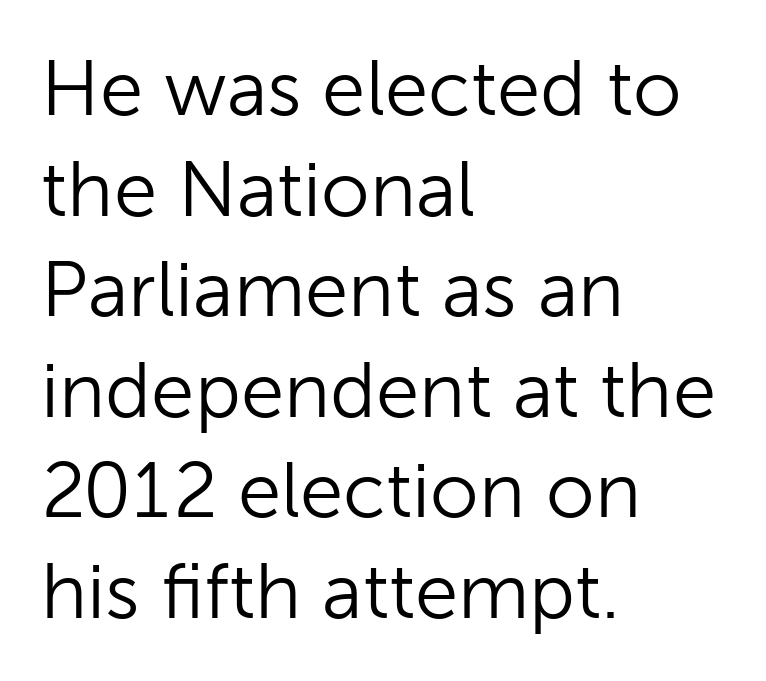
The image shows 78 px light sans-serif type, upright; set left-aligned, normal line spacing (1.29x), normal letter spacing, not underlined; low stroke contrast and a medium x-height.
